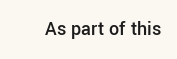
{"italic": "no", "bold": "semi", "underline": "no", "letter_spacing": "normal", "letter_spacing_em": 0.0, "glyph_px": 20}
